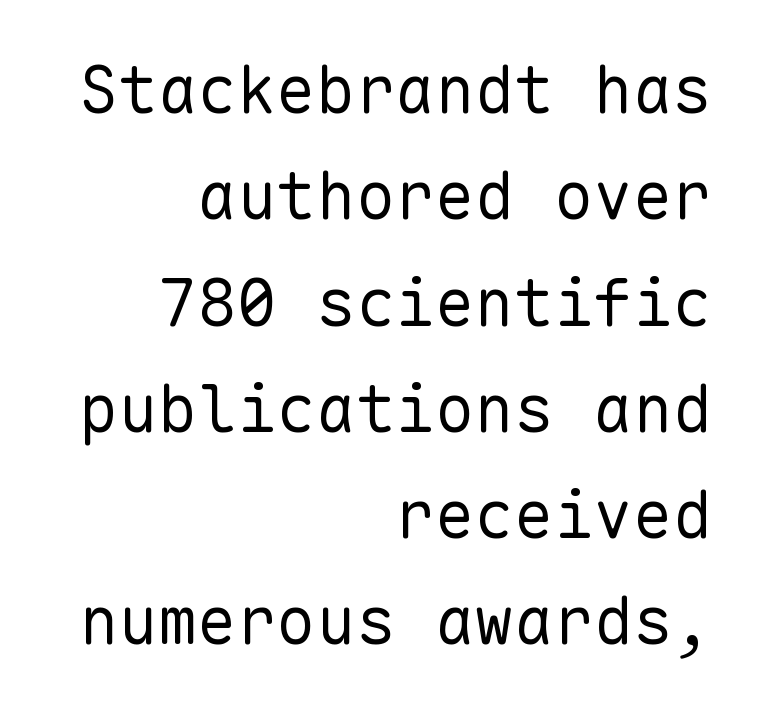
{"serif": "no", "italic": "no", "bold": "no", "weight": "regular", "width": "normal", "stroke_contrast": "low", "x_height": "medium", "monospaced": "yes", "underline": "no", "align": "right", "line_spacing": "normal", "line_spacing_ratio": 1.61, "letter_spacing": "normal", "letter_spacing_em": 0.0, "glyph_px": 66}
